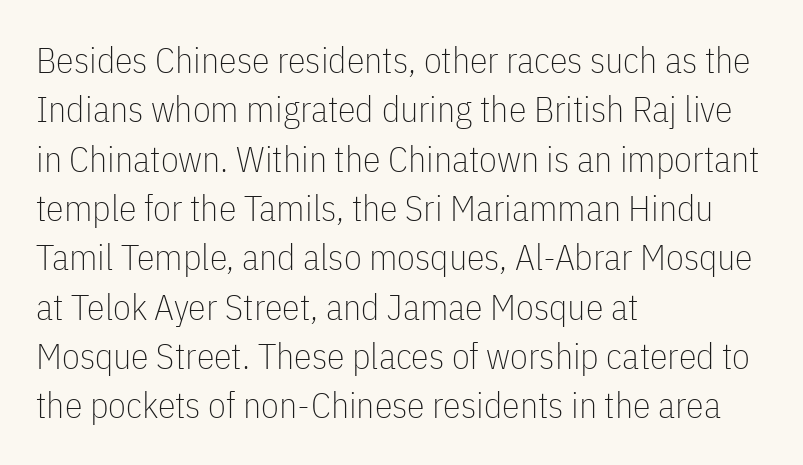
The image shows 36 px thin, condensed sans-serif type, upright; set left-aligned, normal line spacing (1.37x), normal letter spacing, not underlined; low stroke contrast and a medium x-height.
